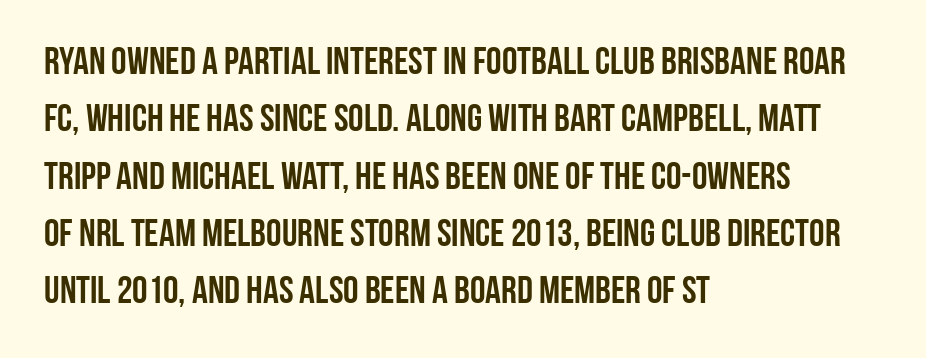
The image shows 39 px condensed sans-serif type, upright; set left-aligned, normal line spacing (1.47x), normal letter spacing, not underlined; low stroke contrast and a large x-height.
